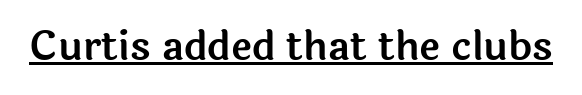
The face used here is proportionally spaced, like ordinary book or web type. Looks like someone drew a line under every word here. The font family rendered here belongs to the sans-serif group. Italic? Not at all — the glyphs are vertical. The face used here is rendered with its standard letterfit.
